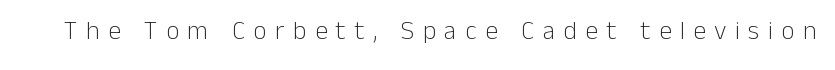
{"italic": "no", "bold": "no", "underline": "no", "letter_spacing": "wide", "letter_spacing_em": 0.32, "glyph_px": 26}
